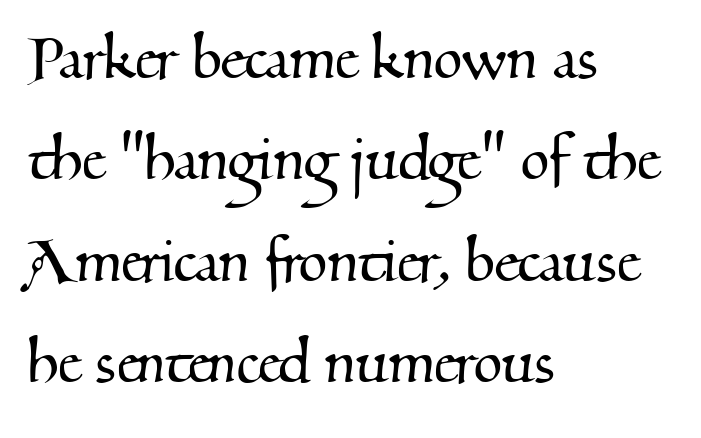
The image shows 74 px serif type; set left-aligned, normal line spacing (1.37x), normal letter spacing, not underlined; medium stroke contrast and a small x-height.
